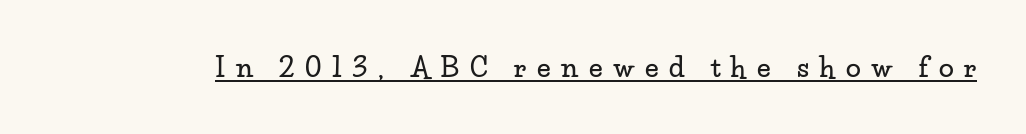
Q: Is the text italic (slanted)? A: No, it is upright.
Q: Is the text underlined? A: Yes.
Q: Is the spacing between letters normal or unusually wide? A: Unusually wide.
